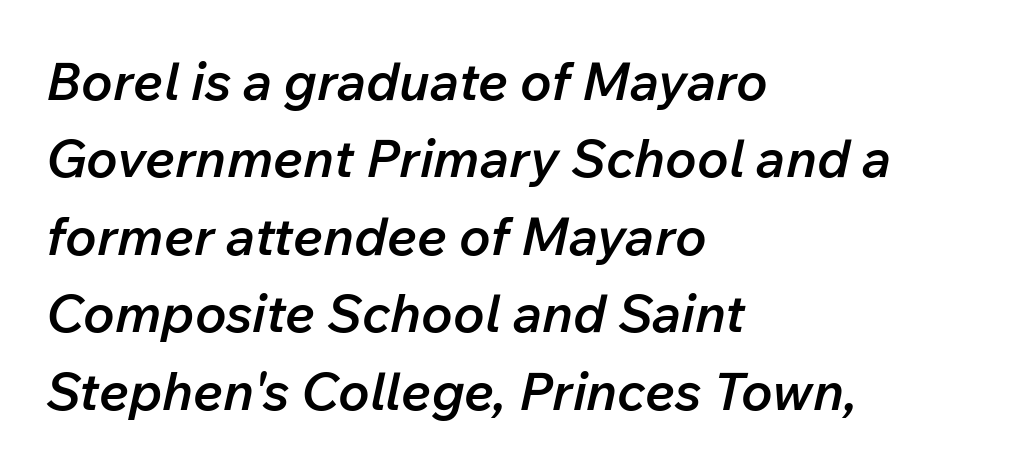
Q: Is the text bold? A: Semi-bold.
Q: Is the text italic (slanted)? A: Yes, it leans right by about 12 degrees.
Q: Is the text underlined? A: No.
Q: How is the paragraph aligned? A: Left-aligned.
Q: Is the spacing between letters normal or unusually wide? A: Normal.
Q: Is the spacing between lines tight, normal or loose? A: Normal.
Q: Width (condensed, normal, or wide)? A: Normal.
Q: Stroke contrast? A: Low.
Q: x-height? A: Medium.
Q: Monospaced? A: No.
